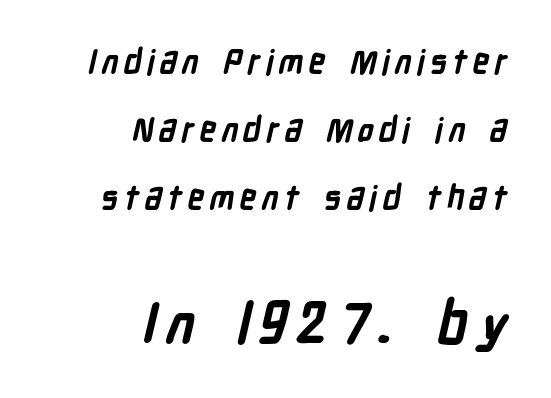
The image shows 57 px bold, condensed sans-serif type; set right-aligned, loose line spacing (2.06x), not underlined; the second (bottom) block is 1.73x larger; low stroke contrast and a medium x-height.
